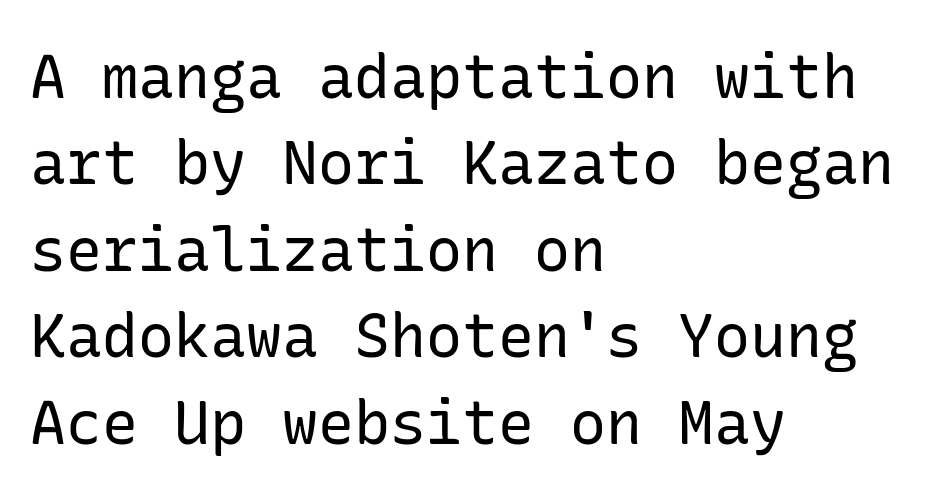
Horizontally, the lines are justified to the leading edge only. The rendering shows plain stroke endings on the letterforms — a sans-serif design. Notice how descenders clear the ascenders below comfortably — that's standard leading. Descender tails drop into unmarked territory.
